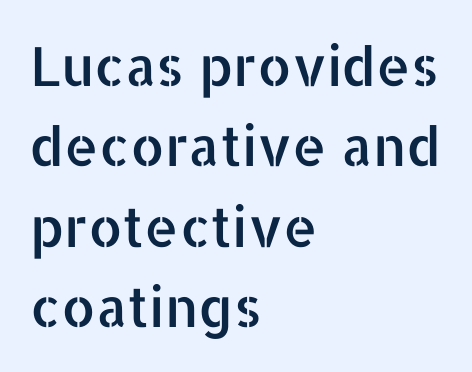
{"serif": "no", "italic": "no", "width": "normal", "stroke_contrast": "low", "x_height": "medium", "monospaced": "no", "underline": "no", "align": "left", "line_spacing": "normal", "line_spacing_ratio": 1.49, "letter_spacing": "normal", "letter_spacing_em": 0.0, "glyph_px": 54}
